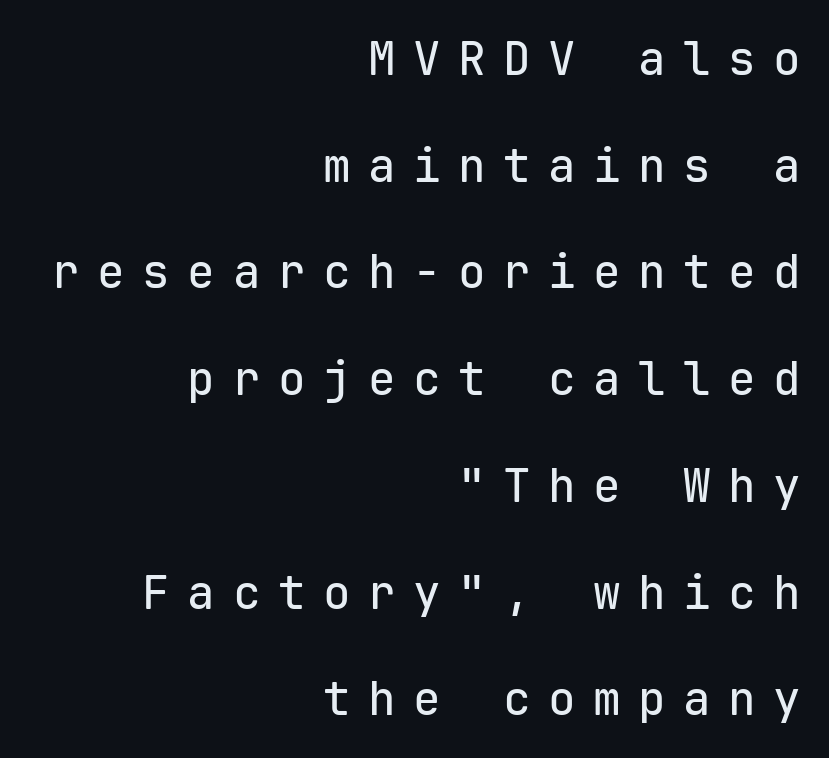
Nothing sits at the stroke ends, so this counts as sans-serif. This sample is right-justified, so line beginnings fall wherever the words allow. The foot of each line stays bare and open. Every character sits straight up, as roman type does. Baseline-to-baseline distance is far greater than the letter height. The letters are spread apart with noticeably loose tracking.
